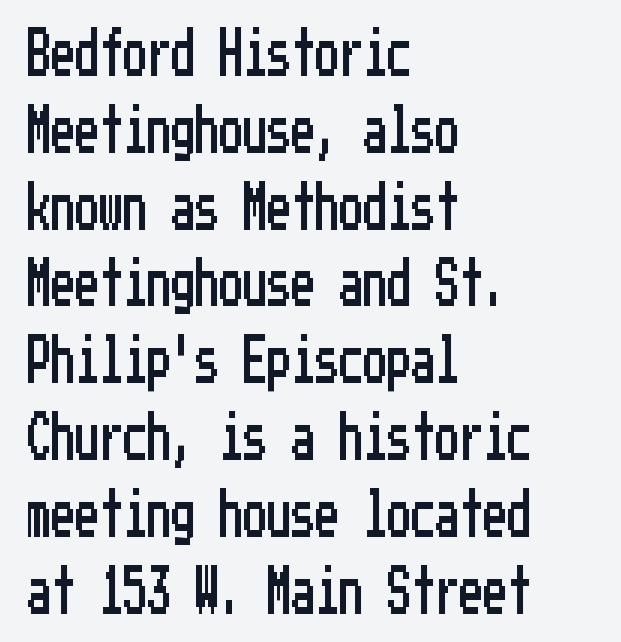
Glance below the letters and you will spot only blank space. Each line starts at the same left margin while the right side varies. Tracking value appears to be zero — textbook default spacing. Vertical strokes here are truly vertical. The rendering uses a moderate line-height, typical for paragraphs. The typeface chosen for these lines omits serifs.
